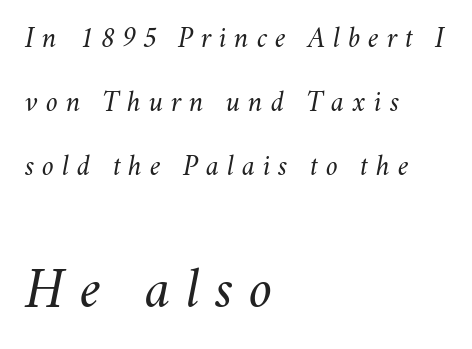
The image shows 59 px light type, italic (leaning right); set left-aligned, loose line spacing (2.13x), unusually wide letter spacing (+0.26 em), not underlined; the second (bottom) block is 1.97x larger; medium stroke contrast and a small x-height.
